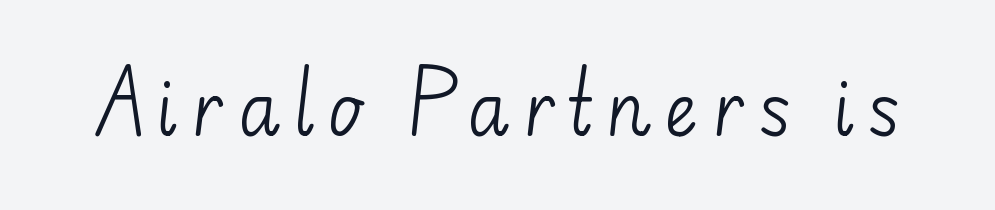
Nothing sits at the stroke ends, so this counts as sans-serif. No heavy texture on the line: the type isn't bold. The passage shown is not underscored anywhere. Looks like regular typesetting: each glyph gets only the width it needs.
